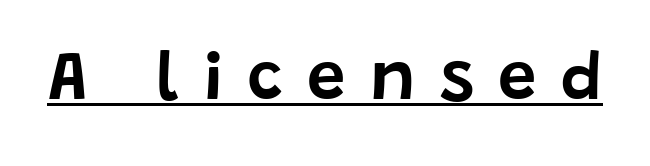
The image shows 69 px sans-serif type, upright; set unusually wide letter spacing (+0.35 em), underlined; low stroke contrast and a large x-height.
